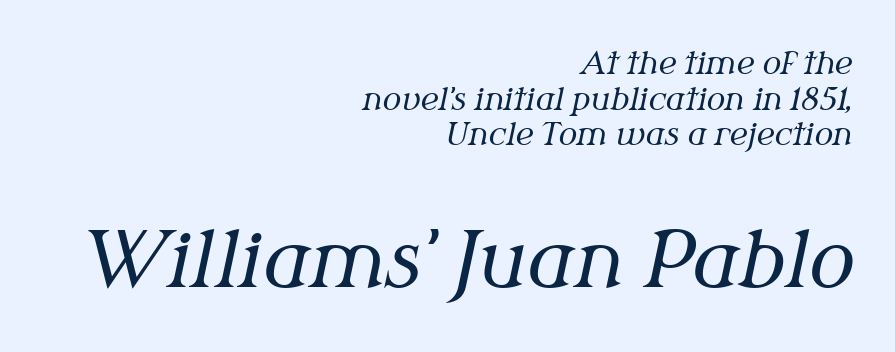
Q: Is the text bold? A: No.
Q: Is the text italic (slanted)? A: Yes, it leans right by about 12 degrees.
Q: Is the typeface a serif or a sans-serif typeface? A: Serif.
Q: Is the text underlined? A: No.
Q: How is the paragraph aligned? A: Right-aligned.
Q: Is the spacing between letters normal or unusually wide? A: Normal.
Q: Is the spacing between lines tight, normal or loose? A: Tight.
Q: Which block of text is set in a larger size, the first (top) or the second (bottom)? A: The second (bottom) one.
Q: Width (condensed, normal, or wide)? A: Normal.
Q: Stroke contrast? A: Medium.
Q: x-height? A: Medium.
Q: Monospaced? A: No.
